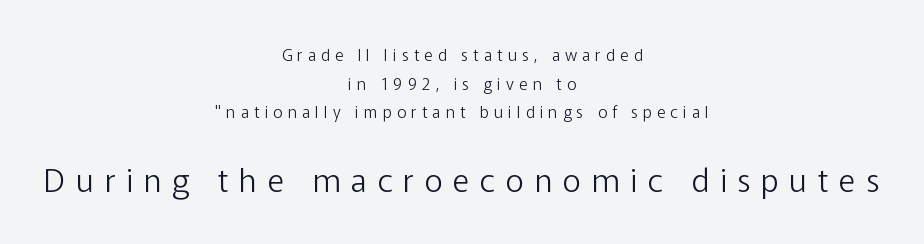
{"serif": "no", "italic": "no", "bold": "no", "weight": "light", "width": "normal", "stroke_contrast": "low", "x_height": "medium", "monospaced": "no", "underline": "no", "align": "center", "line_spacing_ratio": 1.79, "letter_spacing": "wide", "letter_spacing_em": 0.33, "larger_block": "second", "size_ratio": 2.0, "glyph_px": 32}
